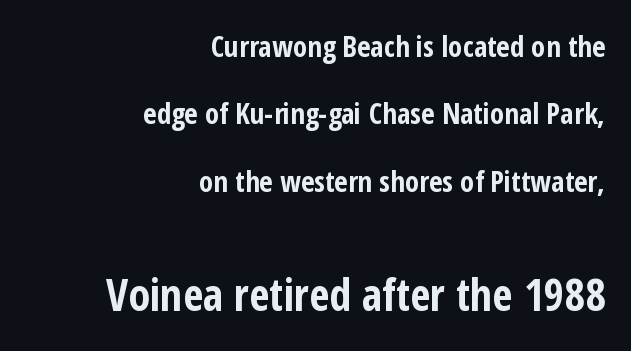
The image shows 44 px bold, condensed sans-serif type, upright; set right-aligned, loose line spacing (2.32x), normal letter spacing, not underlined; the second (bottom) block is 1.52x larger; low stroke contrast and a medium x-height.
